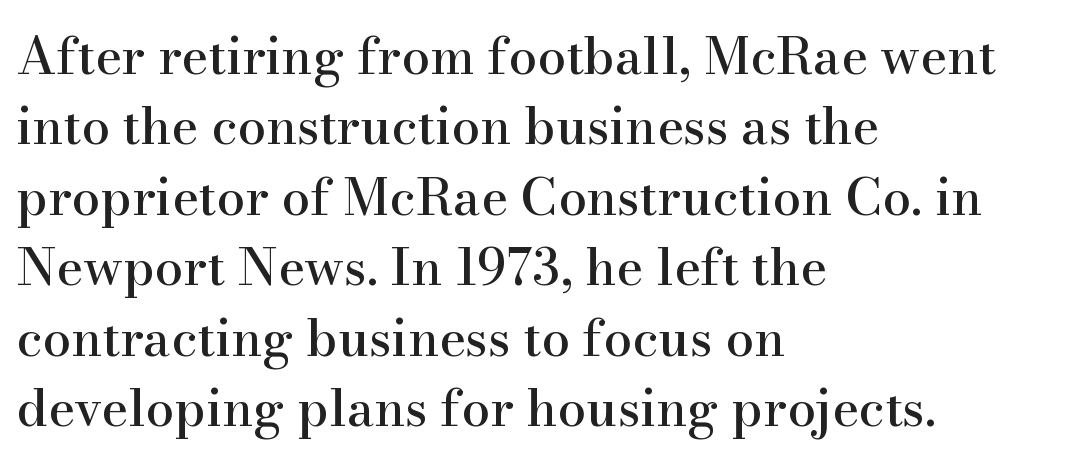
{"serif": "yes", "italic": "no", "width": "normal", "stroke_contrast": "high", "x_height": "small", "monospaced": "no", "underline": "no", "align": "left", "line_spacing": "normal", "line_spacing_ratio": 1.38, "letter_spacing": "normal", "letter_spacing_em": 0.0, "glyph_px": 51}
